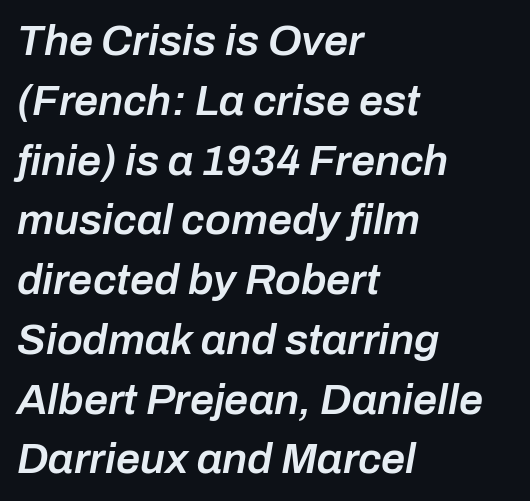
{"italic": "yes", "lean": "right", "slant_degrees": 10, "bold": "semi", "weight": "semibold", "width": "normal", "stroke_contrast": "low", "x_height": "medium", "monospaced": "no", "underline": "no", "align": "left", "line_spacing": "normal", "line_spacing_ratio": 1.39, "letter_spacing": "normal", "letter_spacing_em": 0.0, "glyph_px": 43}
